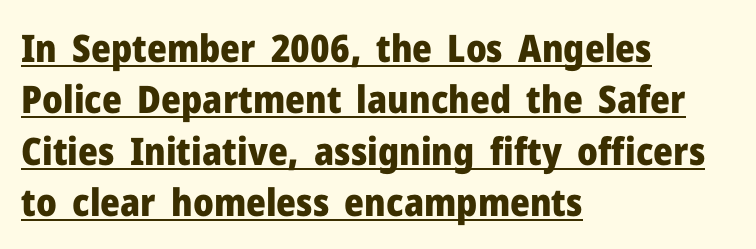
The image shows 38 px heavy sans-serif type, upright; set left-aligned, normal line spacing (1.35x), normal letter spacing, underlined; low stroke contrast and a medium x-height.
